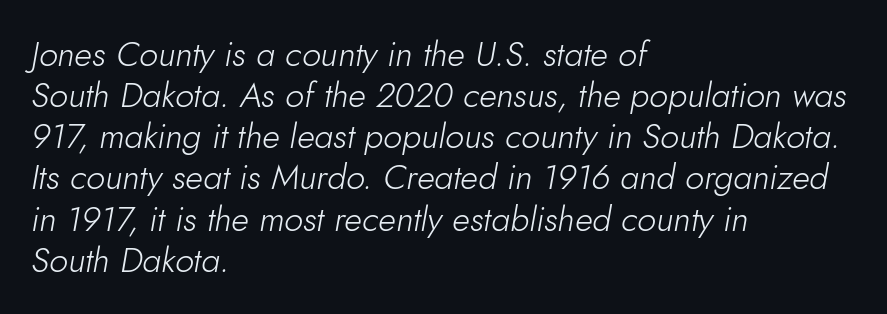
Spacing verdict: proportional, widths tailored to each character. This sample uses plain, unmodified letter spacing. Ink coverage per letter is moderate at most. Compared with ordinary roman type, these characters are visibly tilted.
